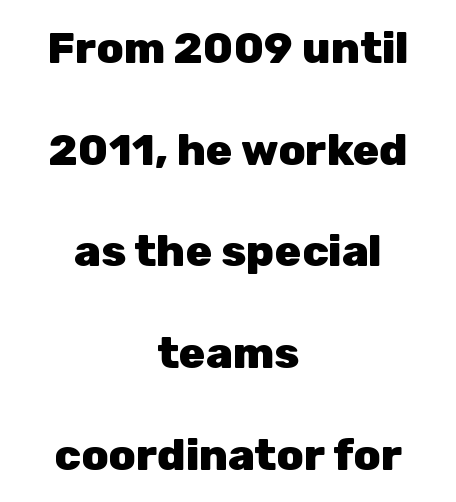
{"serif": "no", "italic": "no", "bold": "yes", "weight": "heavy", "width": "normal", "stroke_contrast": "low", "x_height": "medium", "monospaced": "no", "underline": "no", "align": "center", "line_spacing": "loose", "line_spacing_ratio": 2.31, "letter_spacing": "normal", "letter_spacing_em": 0.0, "glyph_px": 44}
